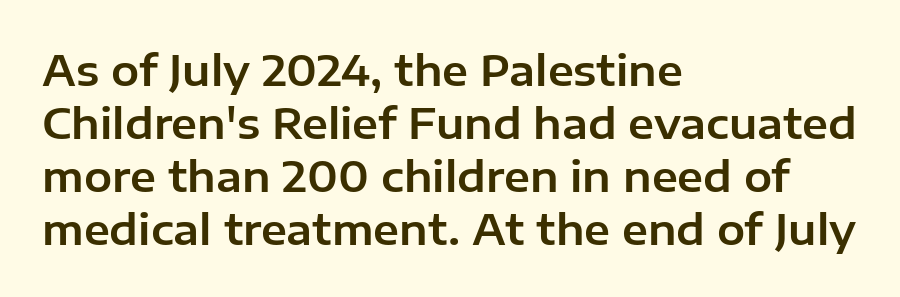
The image shows 42 px sans-serif type, upright; set left-aligned, normal line spacing (1.26x), normal letter spacing, not underlined; low stroke contrast and a medium x-height.
